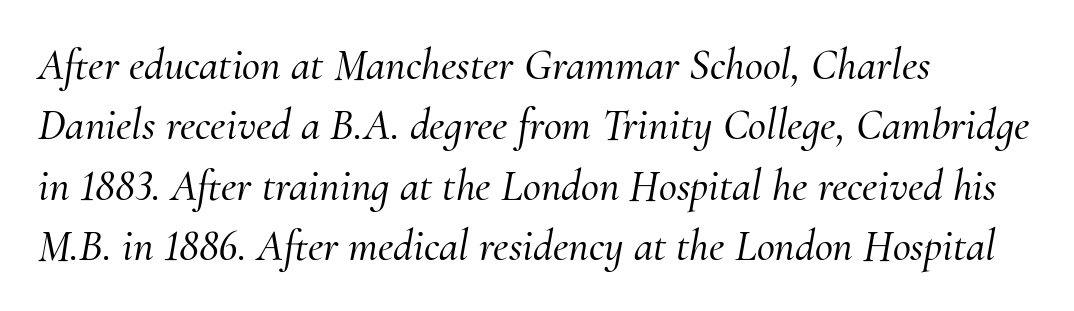
The space beneath each line is pristine and unruled. Note the varied advance widths — an 'i' is clearly narrower than an 'm'. The space between consecutive lines is moderate. The lines in this sample share a left origin and differ only in where they stop.
